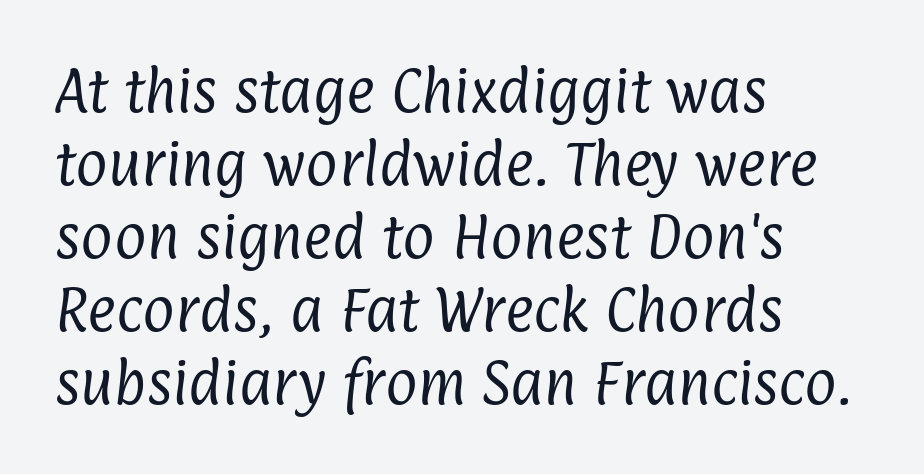
Q: Is the text bold? A: No.
Q: Is the typeface a serif or a sans-serif typeface? A: Sans-serif.
Q: Is the text underlined? A: No.
Q: How is the paragraph aligned? A: Left-aligned.
Q: Is the spacing between letters normal or unusually wide? A: Normal.
Q: Is the spacing between lines tight, normal or loose? A: Normal.
Q: Width (condensed, normal, or wide)? A: Condensed.
Q: Stroke contrast? A: Low.
Q: x-height? A: Medium.
Q: Monospaced? A: No.
